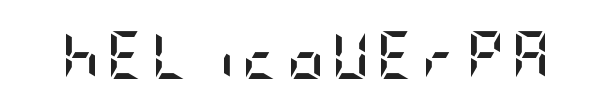
The font is running at its bold setting. Descender tails drop into unmarked territory. Notice how the stems are strictly vertical — no italics here. Letterform terminals end flat and unadorned throughout the passage.
